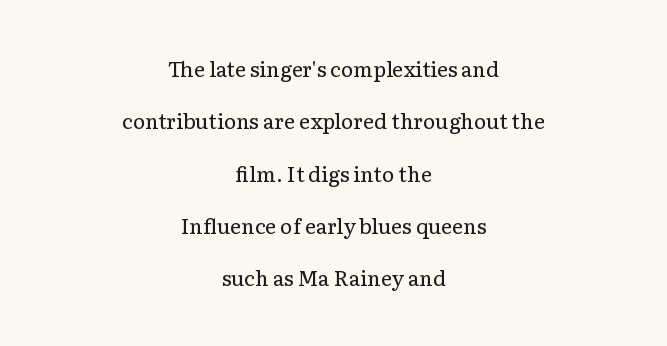
The glyphs are unaccompanied by any horizontal stroke below them. There is no visible air inserted between adjacent glyphs. Posture: vertical. Alignment: centered. Heft: none added — not bold. Compared with typical paragraphs, the rows here are farther apart.
